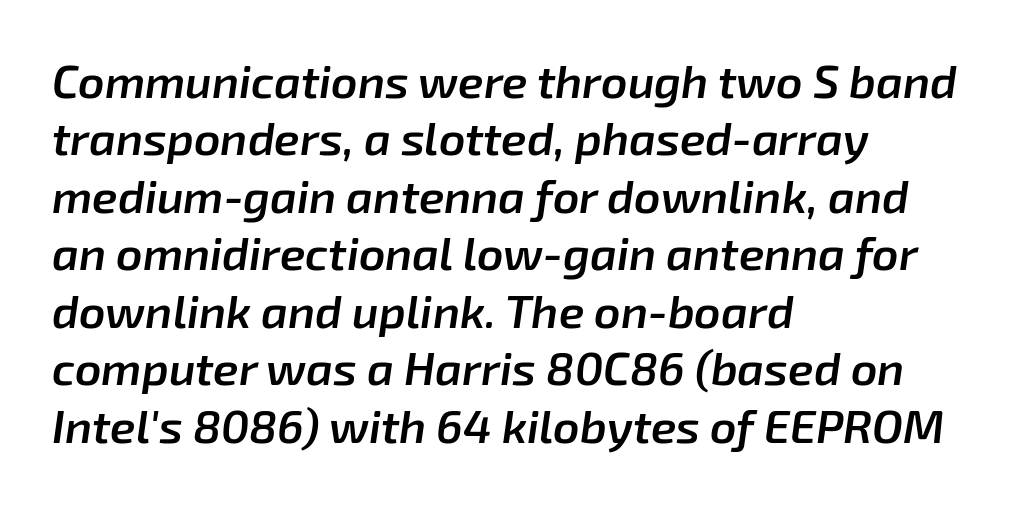
Left-aligned paragraph, ragged on the right. The baseline area is clear. Is the type bold? Partly — it's a semibold, heavier than regular but not fully bold. It's the slanting kind of type. The passage shown is typed in a proportional face where columns would drift. If you measured baseline to baseline, you'd find a middling distance.
